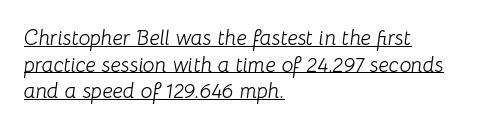
The image shows 21 px text type, italic (leaning right); set left-aligned, normal line spacing (1.27x), normal letter spacing, underlined.
